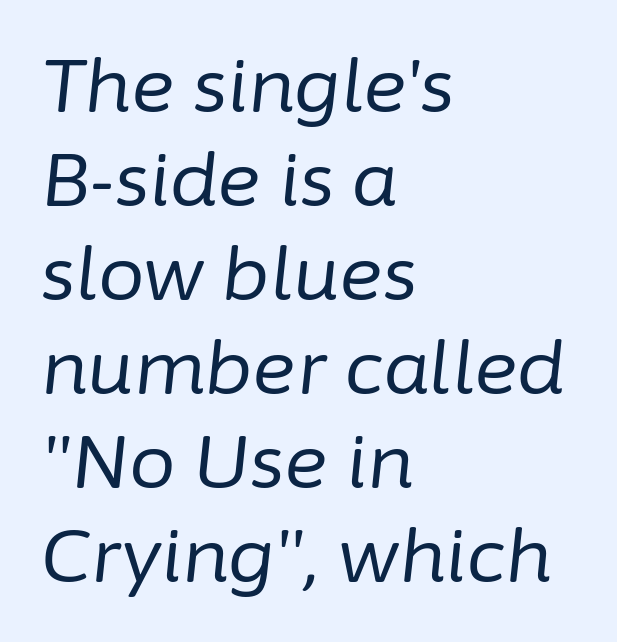
A clean baseline with only descenders dipping below it. This rendering leaves character spacing at its baseline value. Quick note: interline space is typical. Do the characters align in a grid? No, the font is proportional. The rendering anchors every line to the left-hand side.
